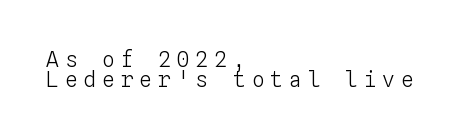
{"italic": "no", "bold": "no", "underline": "no", "align": "left", "line_spacing": "tight", "line_spacing_ratio": 0.97, "letter_spacing": "wide", "letter_spacing_em": 0.29, "glyph_px": 21}
